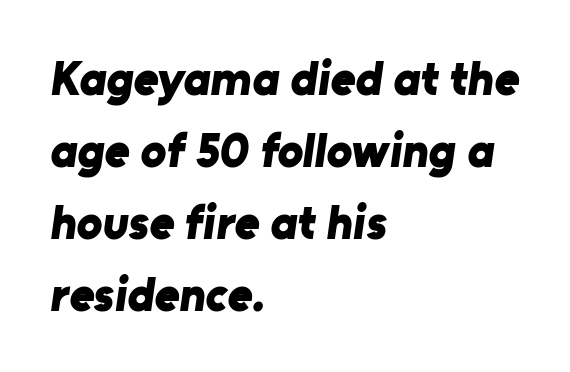
You can tell from the bare stems that sans-serif type was used. Decoration check: the copy has no underline. Its strokes are broad and dark, the hallmark of bold type. Words appear dense and cohesive because spacing is normal.
